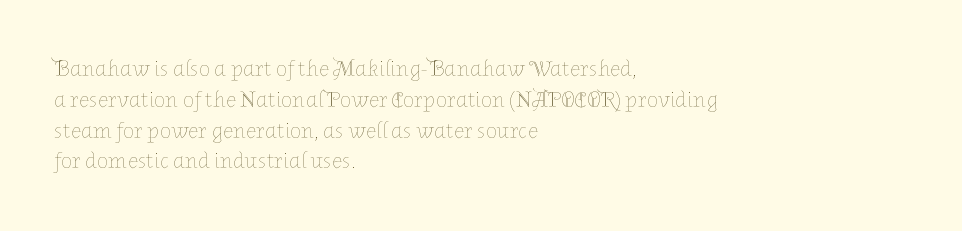
Descenders are the only things crossing below the line. The font sits on the lighter half of the weight spectrum, regular included. Does the copy run flush right? No — it runs flush left. Vertically, the passage feels balanced, rows spaced as you'd expect.
